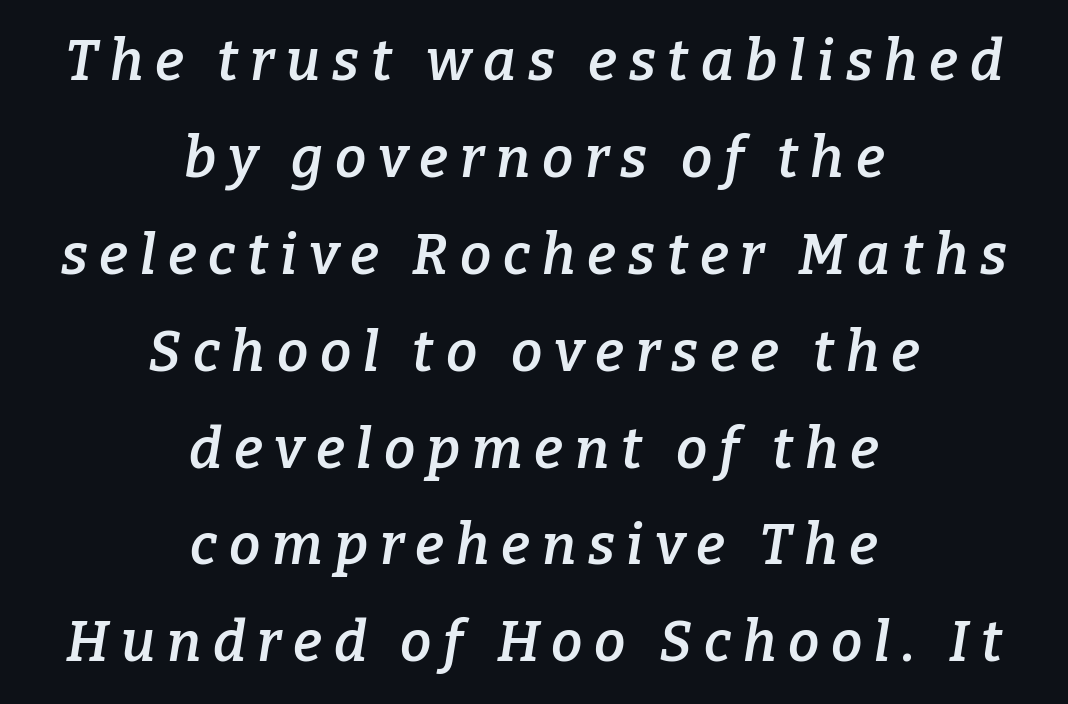
Note the varied advance widths — an 'i' is clearly narrower than an 'm'. Nobody drew a line under any word here. These lines stack symmetrically, like a column narrowing and widening about its center. Moderately thickened strokes mark this as semibold type. Little horizontal feet cap the strokes, marking this as serif type.
